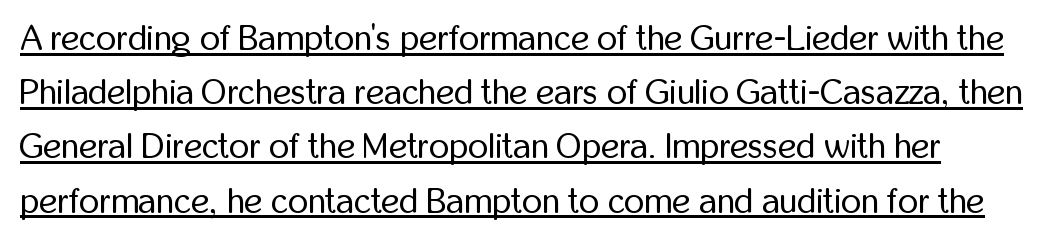
Students, note that the glyphs here touch the page at normal intervals. Beneath each row of characters lies a ruled line. Whoever set this chose a conventional vertical rhythm. The cut favours lightness, reaching ordinary text weight at its darkest.
